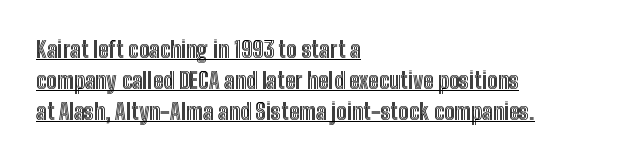
{"italic": "no", "underline": "yes", "align": "left", "line_spacing": "normal", "line_spacing_ratio": 1.42, "letter_spacing": "normal", "letter_spacing_em": 0.0, "glyph_px": 22}
